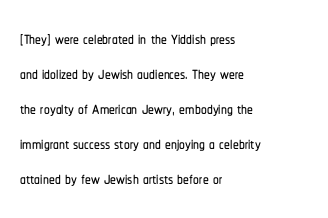
Left-aligned paragraph, ragged on the right. This sample uses an upright cut, with every glyph sitting square on the baseline. Only glyphs here, with clear space below each row. In terms of letterspacing, this is plain default setting. The line-height multiplier appears to be the usual default.
